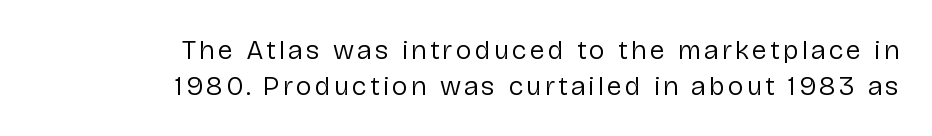
Q: Is the text bold? A: No.
Q: Is the text italic (slanted)? A: No, it is upright.
Q: Is the text underlined? A: No.
Q: How is the paragraph aligned? A: Right-aligned.
Q: Is the spacing between lines tight, normal or loose? A: Normal.
